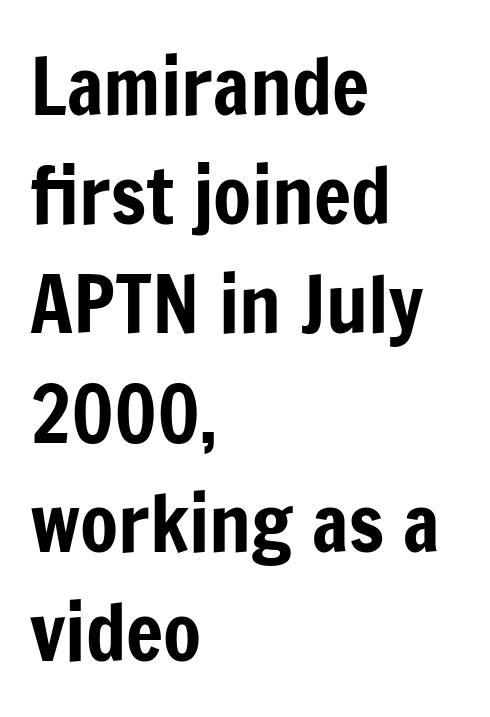
{"serif": "no", "italic": "no", "width": "condensed", "stroke_contrast": "low", "x_height": "medium", "monospaced": "no", "underline": "no", "align": "left", "line_spacing": "normal", "line_spacing_ratio": 1.4, "letter_spacing": "normal", "letter_spacing_em": 0.0, "glyph_px": 78}
